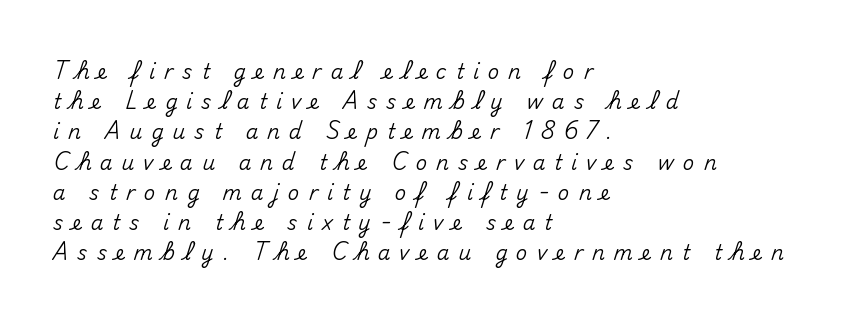
The image shows 20 px text type; set left-aligned, normal line spacing (1.51x), unusually wide letter spacing (+0.45 em), not underlined.
